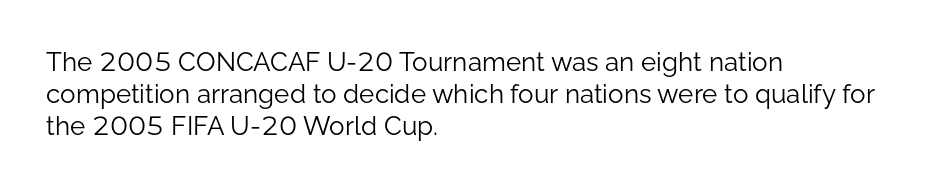
Q: Is the text bold? A: No.
Q: Is the text italic (slanted)? A: No, it is upright.
Q: Is the text underlined? A: No.
Q: How is the paragraph aligned? A: Left-aligned.
Q: Is the spacing between letters normal or unusually wide? A: Normal.
